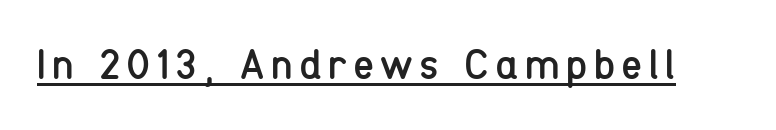
Q: Is the text bold? A: No.
Q: Is the text italic (slanted)? A: No, it is upright.
Q: Is the typeface a serif or a sans-serif typeface? A: Sans-serif.
Q: Is the text underlined? A: Yes.
Q: Width (condensed, normal, or wide)? A: Condensed.
Q: Stroke contrast? A: Low.
Q: x-height? A: Medium.
Q: Monospaced? A: No.
